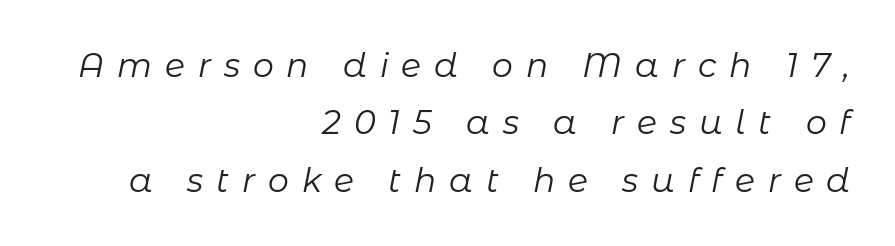
The letters are spread apart with noticeably loose tracking. Honestly, there is no underline to notice here at all. Slant detected: the letters are inclined. The passage shown is not bold in any degree.
